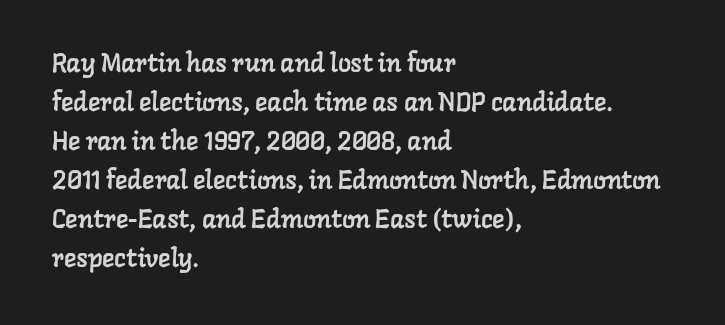
Interline gaps are of average width in this sample. This rendering leaves character spacing at its baseline value. Beneath every word, the page is bare. This sample is left-justified, so line endings fall wherever the words run out.
